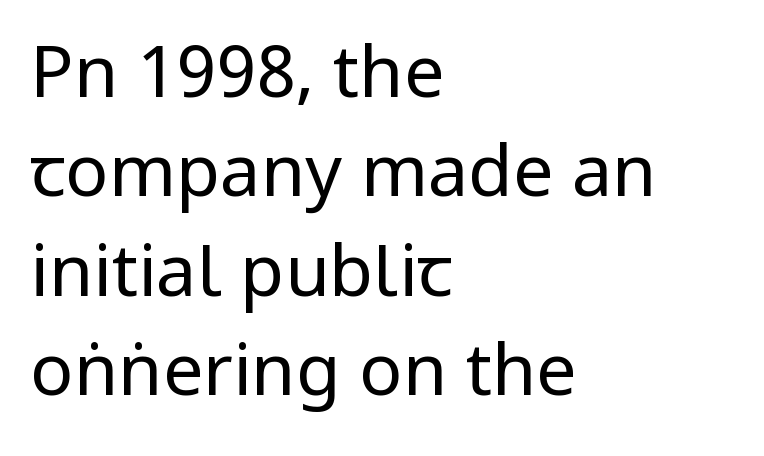
The setting favours the left margin, as ordinary paragraphs usually do. Summary of weight: not heavy and not bold. Normally led — the rows are evenly, conventionally spaced. Tracking value appears to be zero — textbook default spacing. Proportional: the letters do not fall into vertical columns.
